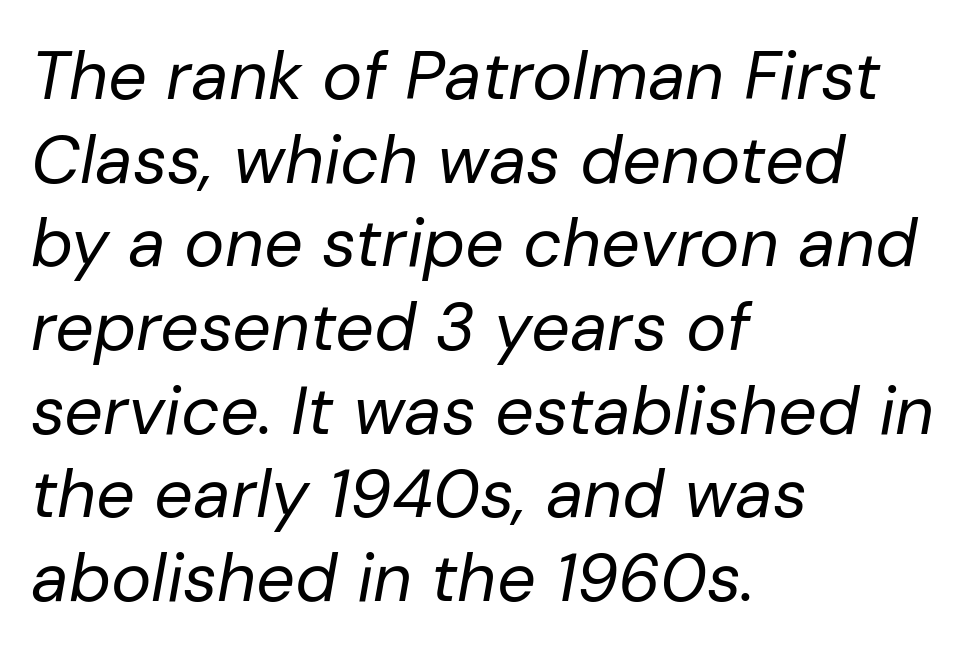
Stem width sits at or under what a default text font uses. Here the designer chose a conventional face with non-uniform glyph widths. Does extra space separate the letters? No, they use regular spacing. Each row of text sits above clean, open space.
